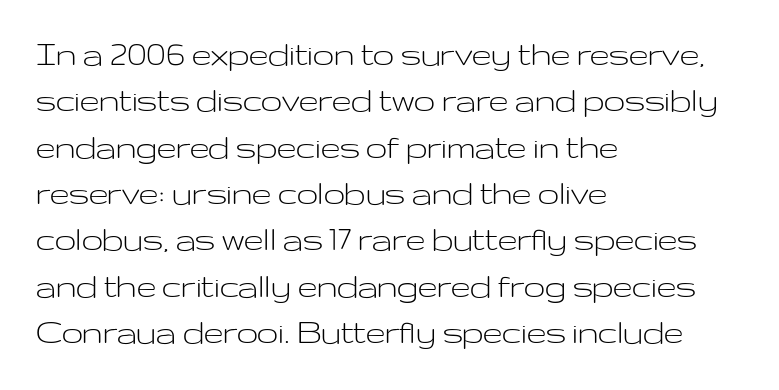
Q: Is the text bold? A: No.
Q: Is the text italic (slanted)? A: No, it is upright.
Q: Is the typeface a serif or a sans-serif typeface? A: Sans-serif.
Q: Is the text underlined? A: No.
Q: How is the paragraph aligned? A: Left-aligned.
Q: Is the spacing between letters normal or unusually wide? A: Normal.
Q: Width (condensed, normal, or wide)? A: Wide.
Q: Stroke contrast? A: Low.
Q: x-height? A: Medium.
Q: Monospaced? A: No.
